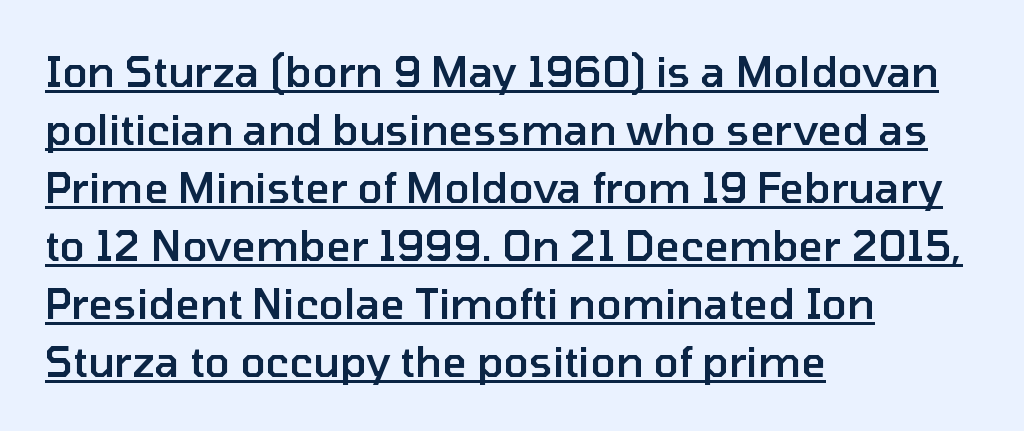
This rendering leaves character spacing at its baseline value. This is roman type, the default non-slanted kind. Compared with typical paragraphs, the rows here are spaced about the same. Classification — sans serif.
